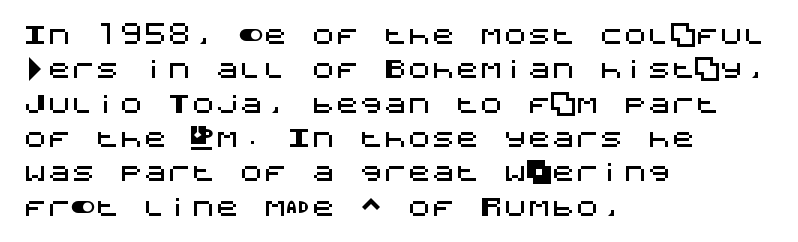
{"italic": "no", "underline": "no", "align": "left", "line_spacing": "normal", "line_spacing_ratio": 1.43, "letter_spacing": "normal", "letter_spacing_em": 0.0, "glyph_px": 24}
